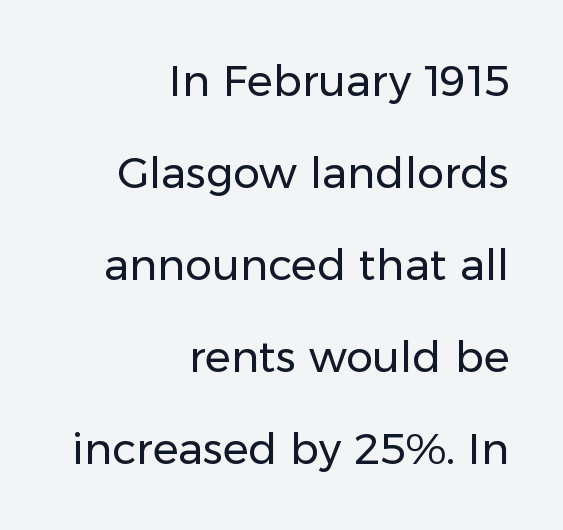
{"serif": "no", "italic": "no", "bold": "no", "weight": "regular", "width": "normal", "stroke_contrast": "low", "x_height": "medium", "monospaced": "no", "underline": "no", "align": "right", "line_spacing": "loose", "line_spacing_ratio": 2.14, "letter_spacing": "normal", "letter_spacing_em": 0.0, "glyph_px": 43}
